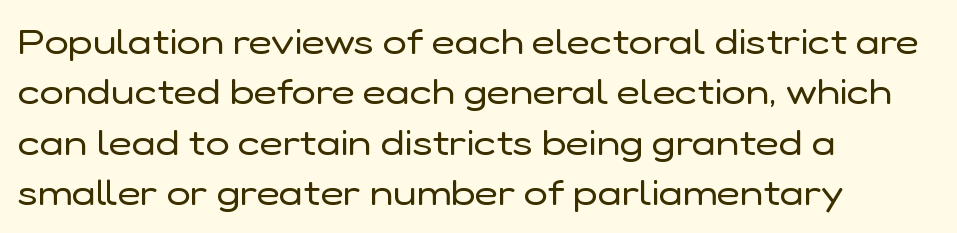
Q: Is the text bold? A: No.
Q: Is the text italic (slanted)? A: No, it is upright.
Q: Is the typeface a serif or a sans-serif typeface? A: Sans-serif.
Q: Is the text underlined? A: No.
Q: How is the paragraph aligned? A: Left-aligned.
Q: Is the spacing between letters normal or unusually wide? A: Normal.
Q: Is the spacing between lines tight, normal or loose? A: Normal.
Q: Width (condensed, normal, or wide)? A: Normal.
Q: Stroke contrast? A: Low.
Q: x-height? A: Medium.
Q: Monospaced? A: No.
